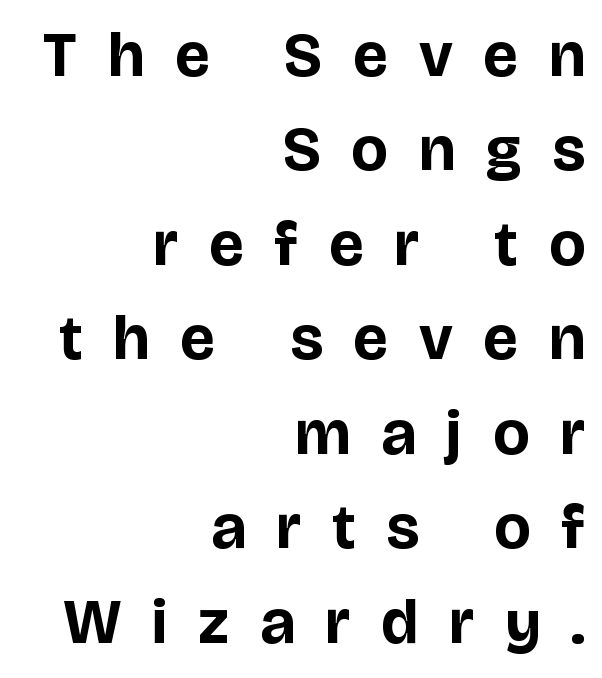
{"serif": "no", "italic": "no", "bold": "yes", "weight": "bold", "width": "normal", "stroke_contrast": "low", "x_height": "large", "monospaced": "no", "underline": "no", "align": "right", "line_spacing": "normal", "line_spacing_ratio": 1.5, "letter_spacing": "wide", "letter_spacing_em": 0.49, "glyph_px": 63}
